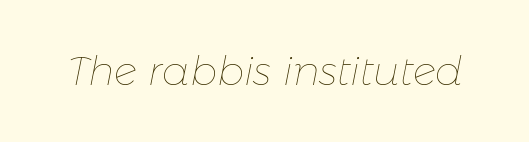
Heaviness? Minimal to ordinary, like unemphasized prose. The passage shown is typed in a proportional face where columns would drift. Honestly, there is no underline to notice here at all. Emphasis-style slanted type is in use. Each word holds together tightly as a unit, with standard inter-letter gaps.
